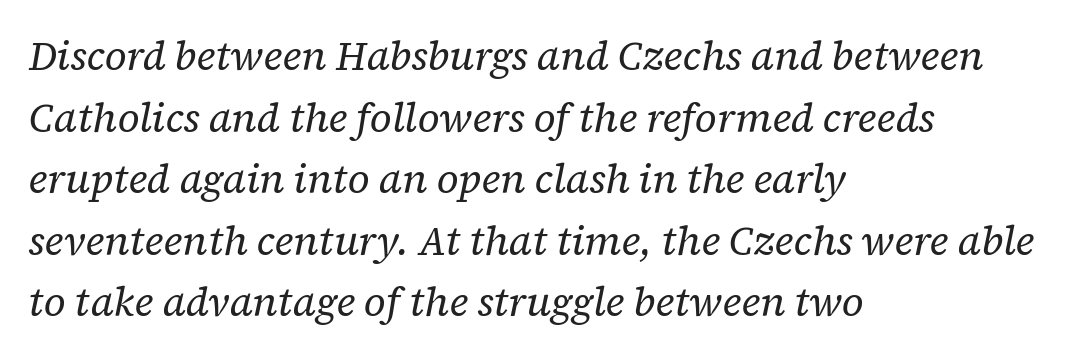
The image shows 40 px regular-weight serif type, italic (leaning right); set left-aligned, normal line spacing (1.54x), normal letter spacing, not underlined; low stroke contrast and a medium x-height.
